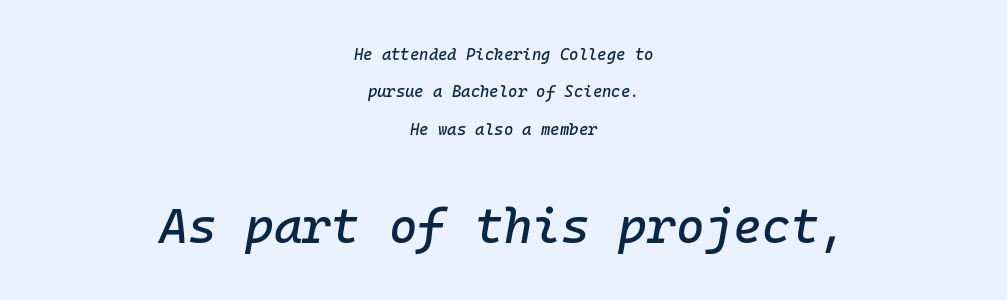
The image shows 49 px text type, italic (leaning right), monospaced; set centered, loose line spacing (2.34x), normal letter spacing, not underlined; the second (bottom) block is 3.06x larger; low stroke contrast and a medium x-height.
